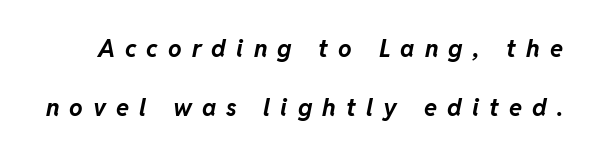
{"italic": "yes", "lean": "right", "slant_degrees": 11, "bold": "yes", "underline": "no", "line_spacing": "loose", "line_spacing_ratio": 2.45, "letter_spacing": "wide", "letter_spacing_em": 0.42, "glyph_px": 24}
